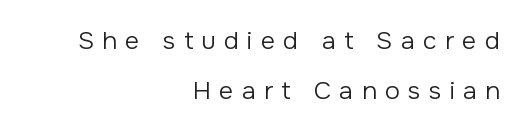
The image shows 25 px text type, upright; set right-aligned, loose line spacing (2.0x), unusually wide letter spacing (+0.33 em), not underlined.
